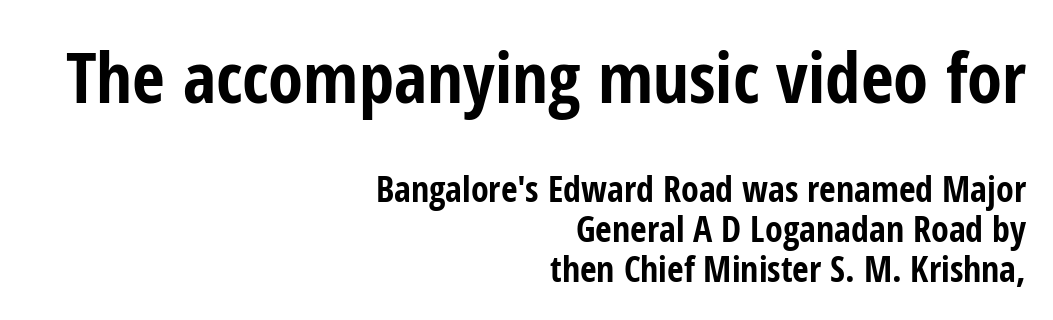
Q: Is the text bold? A: Yes.
Q: Is the text italic (slanted)? A: No, it is upright.
Q: Is the typeface a serif or a sans-serif typeface? A: Sans-serif.
Q: Is the text underlined? A: No.
Q: How is the paragraph aligned? A: Right-aligned.
Q: Is the spacing between letters normal or unusually wide? A: Normal.
Q: Is the spacing between lines tight, normal or loose? A: Tight.
Q: Which block of text is set in a larger size, the first (top) or the second (bottom)? A: The first (top) one.
Q: Width (condensed, normal, or wide)? A: Condensed.
Q: Stroke contrast? A: Low.
Q: x-height? A: Medium.
Q: Monospaced? A: No.
